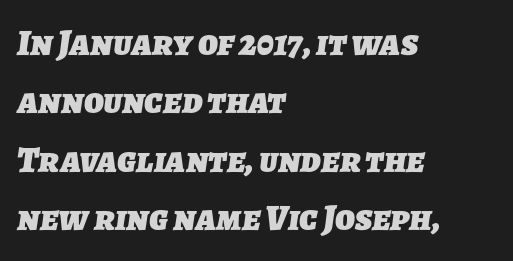
Q: Is the text bold? A: Yes.
Q: Is the typeface a serif or a sans-serif typeface? A: Sans-serif.
Q: Is the text underlined? A: No.
Q: How is the paragraph aligned? A: Left-aligned.
Q: Is the spacing between letters normal or unusually wide? A: Normal.
Q: Is the spacing between lines tight, normal or loose? A: Normal.
Q: Width (condensed, normal, or wide)? A: Normal.
Q: Stroke contrast? A: Low.
Q: x-height? A: Medium.
Q: Monospaced? A: No.
